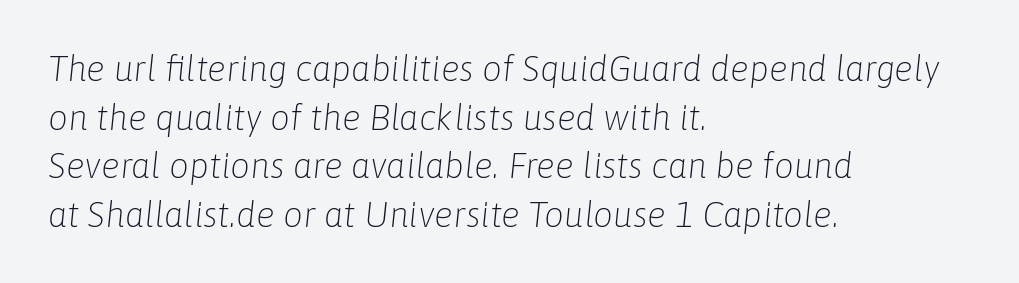
The image shows 35 px light type, italic (leaning right); set left-aligned, normal line spacing (1.39x), normal letter spacing, not underlined; low stroke contrast and a medium x-height.
